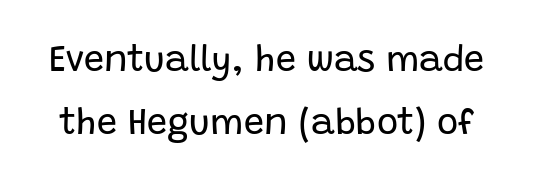
{"serif": "no", "italic": "no", "bold": "no", "weight": "regular", "width": "normal", "stroke_contrast": "low", "x_height": "large", "monospaced": "no", "underline": "no", "line_spacing_ratio": 1.74, "letter_spacing": "normal", "letter_spacing_em": 0.0, "glyph_px": 36}
